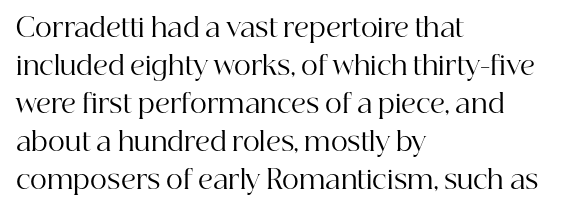
Visually the block forms a straight wall on the left and a jagged coastline on the right. Caption: standard tracking, unaltered. The type sits square on the baseline with zero lean. Weight: not bold — regular or lighter.
